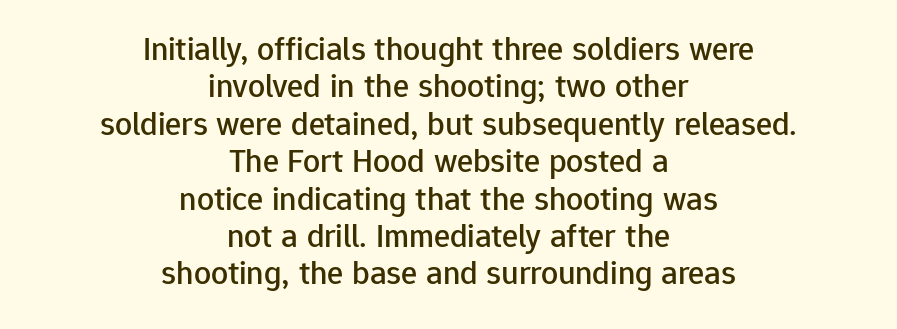
The image shows 34 px sans-serif type, upright; set centered, tight line spacing (1.1x), normal letter spacing, not underlined; low stroke contrast and a medium x-height.
